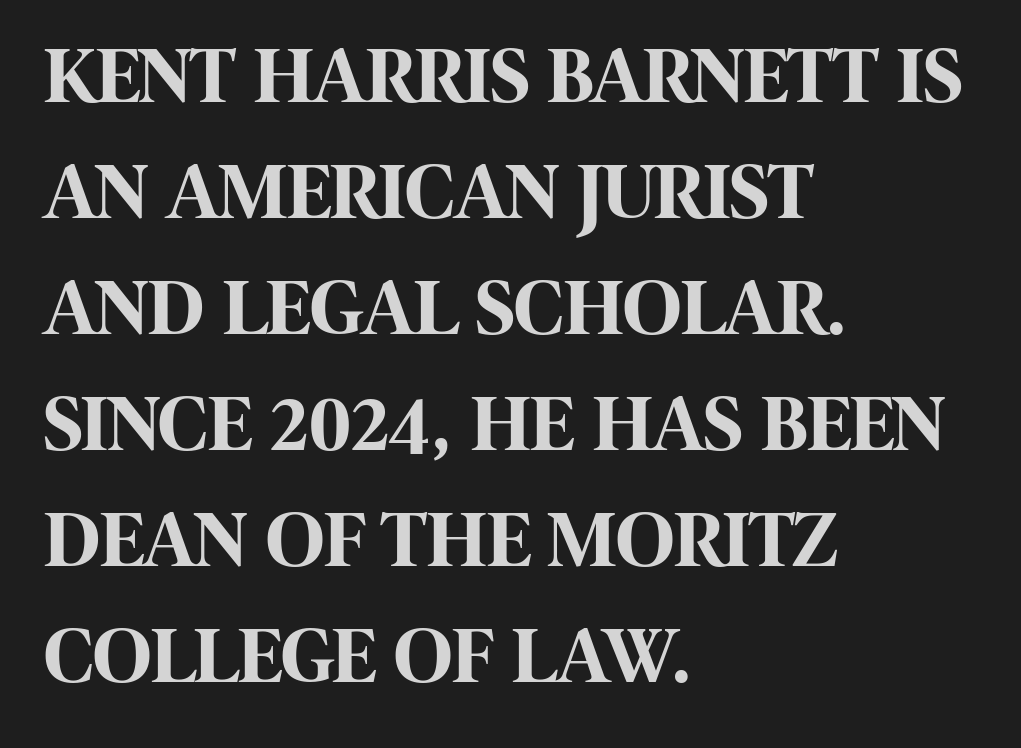
The image shows 80 px bold, condensed sans-serif type, upright; set left-aligned, normal line spacing (1.45x), normal letter spacing, not underlined; high stroke contrast and a large x-height.
